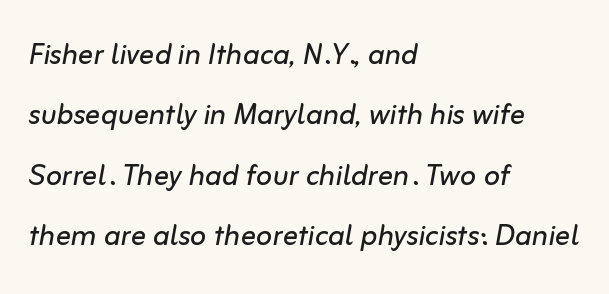
The image shows 38 px regular-weight type, italic (leaning right); set left-aligned, normal line spacing (1.59x), normal letter spacing, not underlined; low stroke contrast and a medium x-height.
